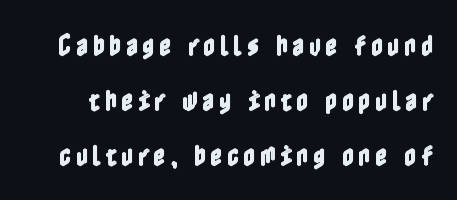
Q: Is the text italic (slanted)? A: No, it is upright.
Q: Is the text underlined? A: No.
Q: Is the spacing between lines tight, normal or loose? A: Loose.
